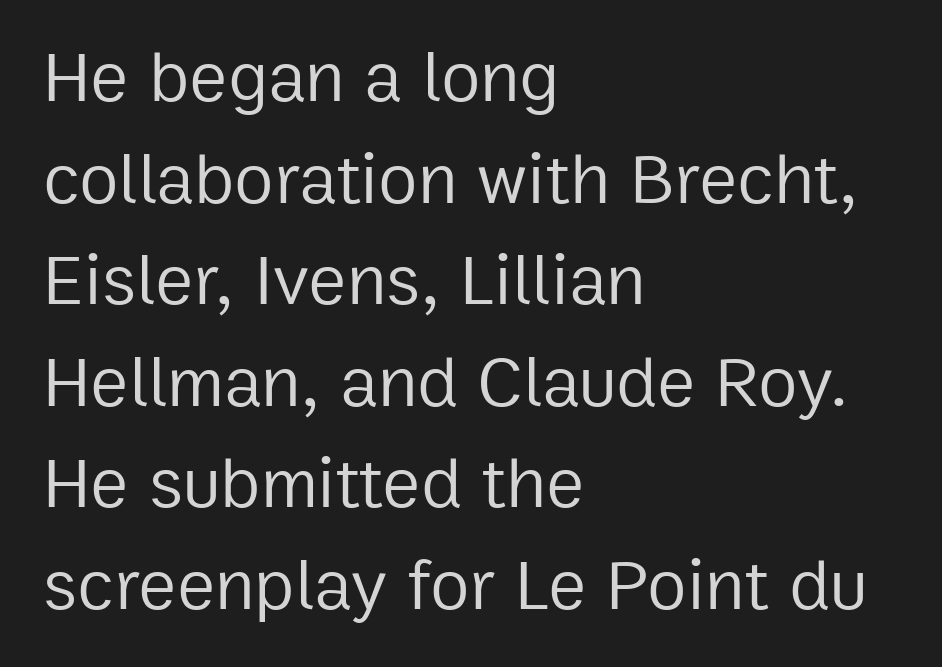
Ascenders rise straight up at ninety degrees. The paragraph has a hard left edge and a soft right edge. The rendering uses natural spacing where letterforms have individual widths. The font family rendered here belongs to the sans-serif group. The font sits on the lighter half of the weight spectrum, regular included.
